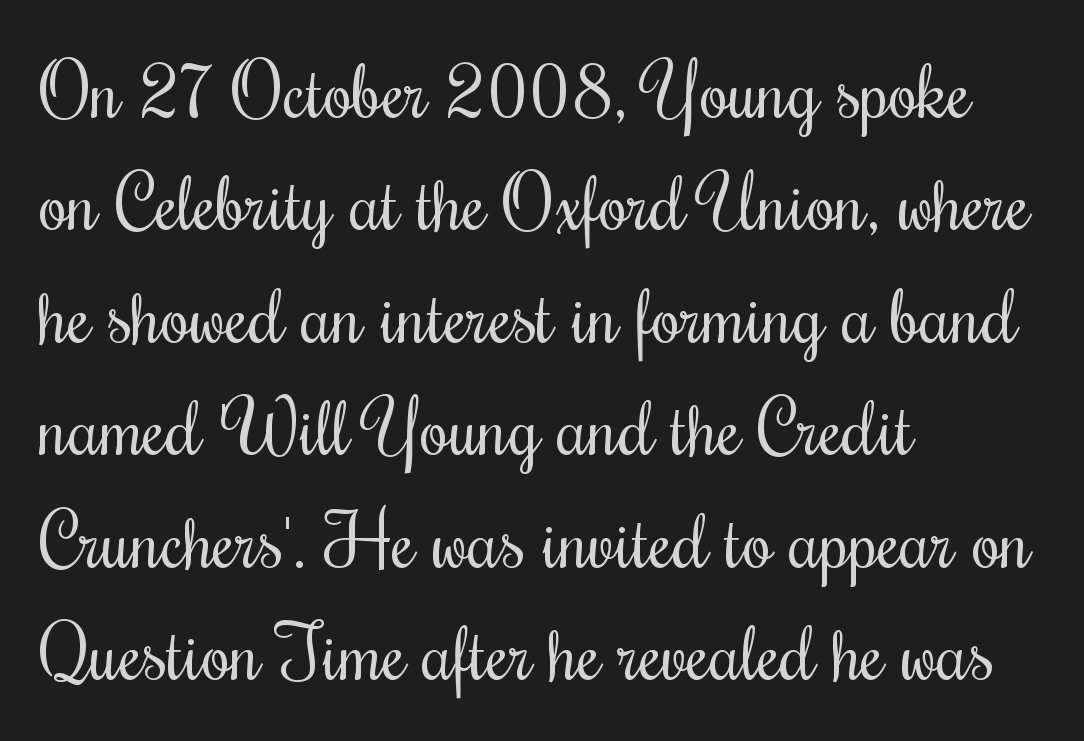
The image shows 75 px regular-weight, condensed type; set left-aligned, normal line spacing (1.5x), normal letter spacing, not underlined; medium stroke contrast and a small x-height.
